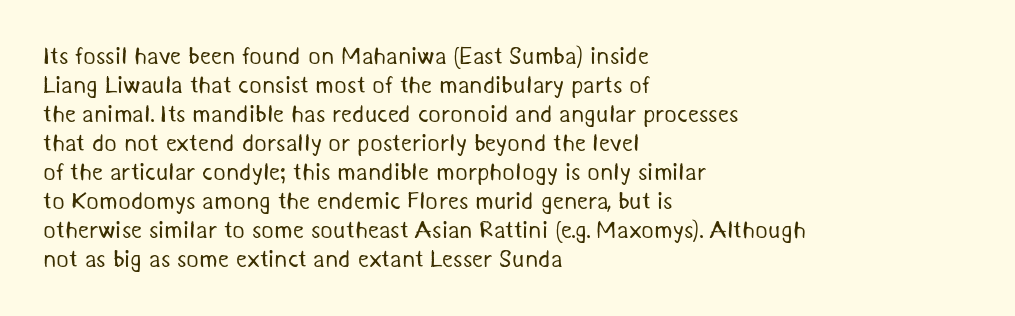
The passage shown is not underscored anywhere. This rendering uses left alignment, leaving the right contour irregular. Standard letterfit; no display-style spreading of the glyphs. Is the stroke heavy? The answer is a plain regular-or-lighter.
